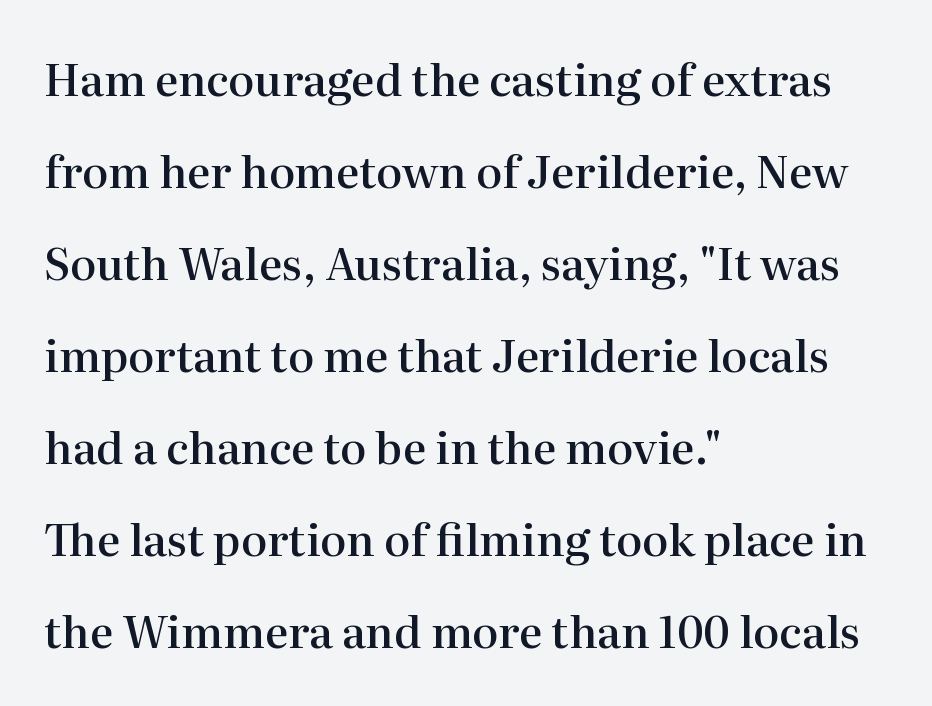
{"serif": "yes", "italic": "no", "bold": "semi", "weight": "semibold", "width": "normal", "stroke_contrast": "high", "x_height": "medium", "monospaced": "no", "underline": "no", "align": "left", "line_spacing": "loose", "line_spacing_ratio": 2.09, "letter_spacing": "normal", "letter_spacing_em": 0.0, "glyph_px": 44}
